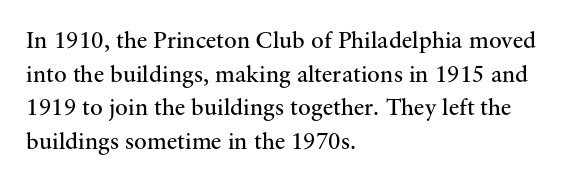
Does the copy run flush right? No — it runs flush left. Does extra space separate the letters? No, they use regular spacing. The letters look calm and open, with moderate or lighter stems. Beneath every word, the page is bare. Normally led — the rows are evenly, conventionally spaced.
